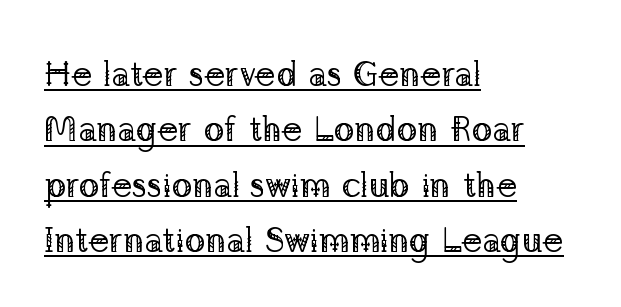
The image shows 35 px regular-weight serif type, upright; set left-aligned, normal line spacing (1.58x), normal letter spacing, underlined; low stroke contrast and a medium x-height.
